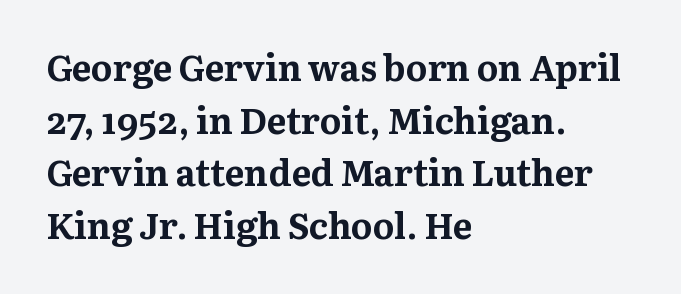
Notice how descenders clear the ascenders below comfortably — that's standard leading. The zone under the glyphs is completely vacant. The sample has been set heavy, in full bold. Do the letters lean? They stand straight.
